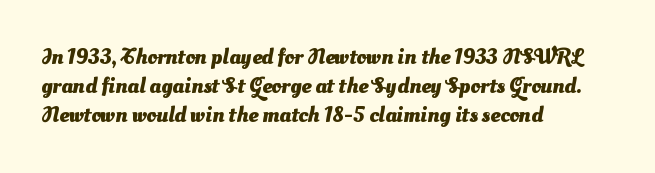
The image shows 22 px bold type; set left-aligned, normal line spacing (1.32x), normal letter spacing, not underlined.
